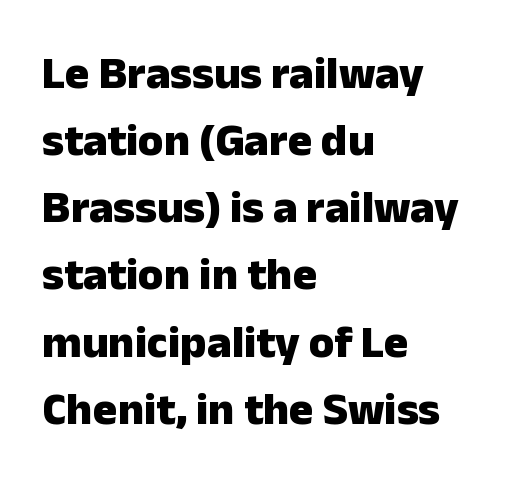
The image shows 46 px heavy sans-serif type, upright; set left-aligned, normal line spacing (1.46x), normal letter spacing, not underlined; low stroke contrast and a medium x-height.
